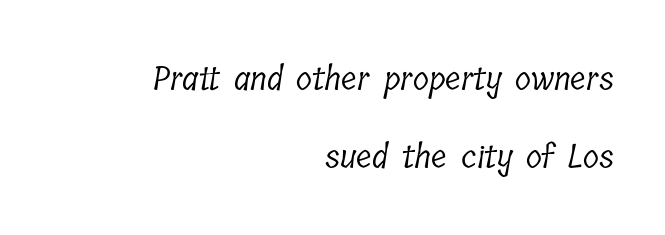
The image shows 33 px light, condensed serif type; set right-aligned, loose line spacing (2.35x), normal letter spacing, not underlined; low stroke contrast and a medium x-height.
